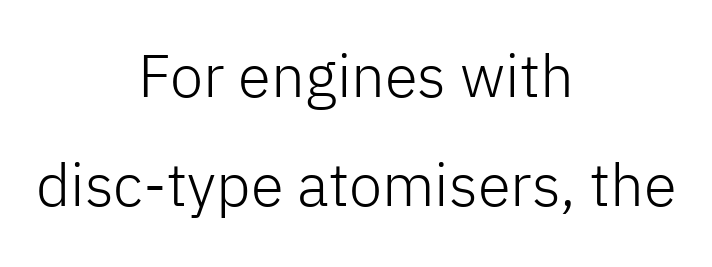
{"serif": "no", "italic": "no", "bold": "no", "weight": "light", "width": "normal", "stroke_contrast": "low", "x_height": "medium", "monospaced": "no", "underline": "no", "align": "center", "line_spacing_ratio": 1.82, "letter_spacing": "normal", "letter_spacing_em": 0.0, "glyph_px": 60}
